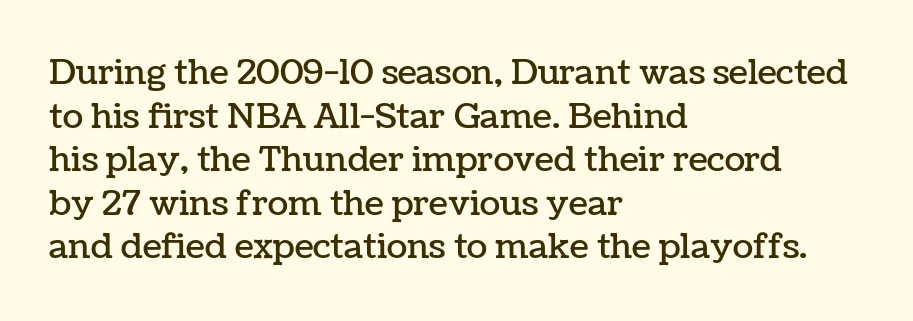
The image shows 34 px text type, upright; set left-aligned, normal line spacing (1.28x), normal letter spacing, not underlined; low stroke contrast and a medium x-height.
